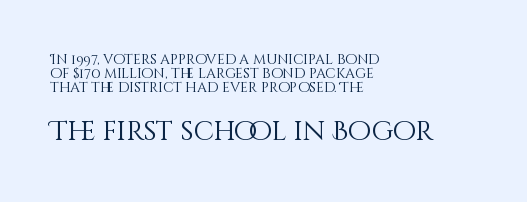
{"italic": "no", "bold": "no", "underline": "no", "align": "left", "line_spacing": "tight", "line_spacing_ratio": 0.99, "letter_spacing": "normal", "letter_spacing_em": 0.0, "larger_block": "second", "size_ratio": 1.93, "glyph_px": 27}
